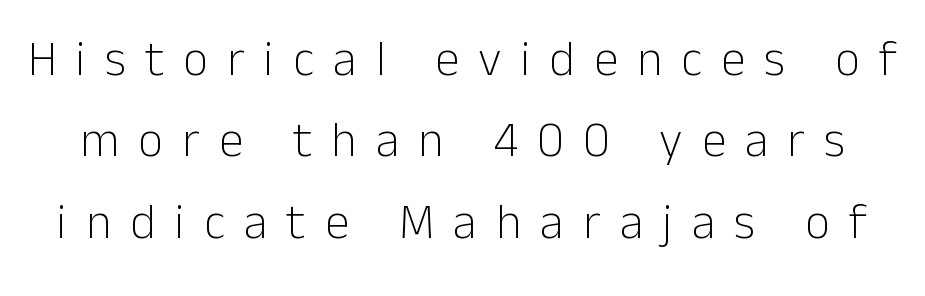
The letters look calm and open, with moderate or lighter stems. A sans-serif font was chosen for this passage. Compared with typical body copy, the letter spacing here is much looser. Just letters on the line, the space beneath them empty.
